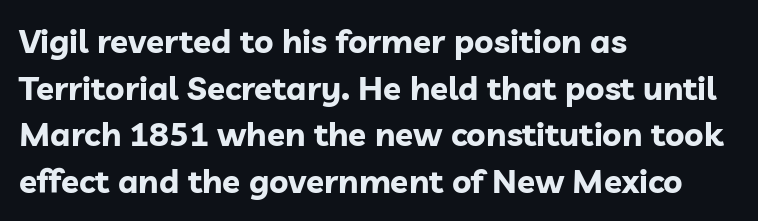
Q: Is the text bold? A: Yes.
Q: Is the text italic (slanted)? A: No, it is upright.
Q: Is the typeface a serif or a sans-serif typeface? A: Sans-serif.
Q: Is the text underlined? A: No.
Q: How is the paragraph aligned? A: Left-aligned.
Q: Is the spacing between letters normal or unusually wide? A: Normal.
Q: Is the spacing between lines tight, normal or loose? A: Normal.
Q: Width (condensed, normal, or wide)? A: Normal.
Q: Stroke contrast? A: Low.
Q: x-height? A: Medium.
Q: Monospaced? A: No.
